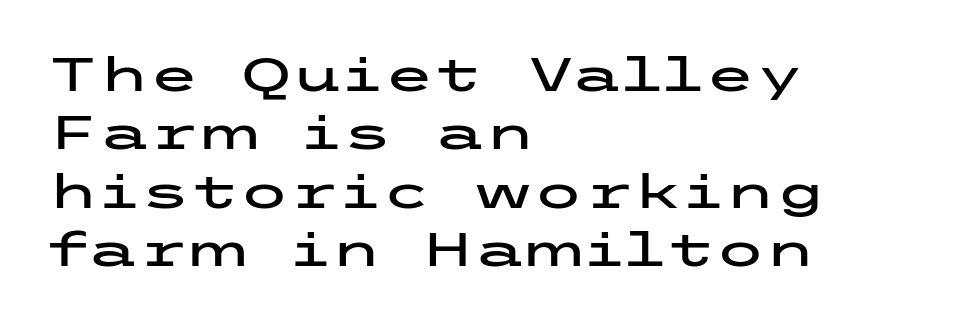
The image shows 46 px wide sans-serif type, upright; set left-aligned, normal line spacing (1.27x), normal letter spacing, not underlined; low stroke contrast and a medium x-height.
